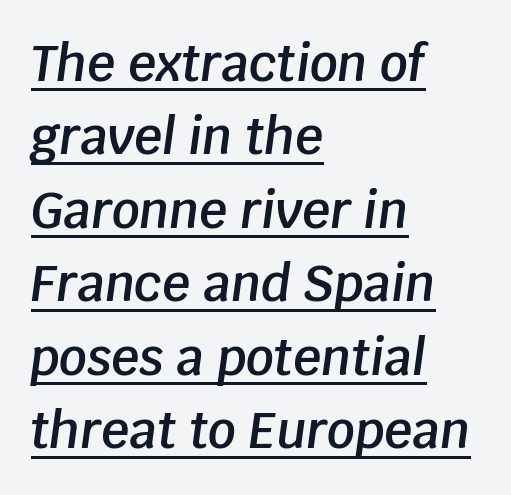
The passage shown is semibold, sitting just below true bold. The rendering uses natural spacing where letterforms have individual widths. Alignment: flush left. Quick note: underline on.
